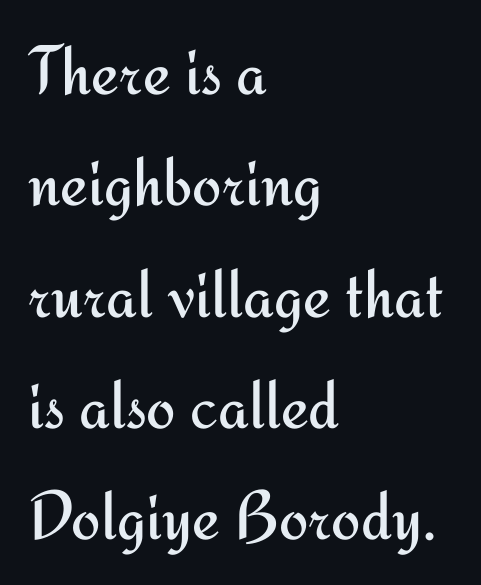
Q: Is the text bold? A: No.
Q: Is the text italic (slanted)? A: No, it is upright.
Q: Is the typeface a serif or a sans-serif typeface? A: Sans-serif.
Q: Is the text underlined? A: No.
Q: How is the paragraph aligned? A: Left-aligned.
Q: Is the spacing between letters normal or unusually wide? A: Normal.
Q: Is the spacing between lines tight, normal or loose? A: Normal.
Q: Width (condensed, normal, or wide)? A: Normal.
Q: Stroke contrast? A: Medium.
Q: x-height? A: Small.
Q: Monospaced? A: No.
